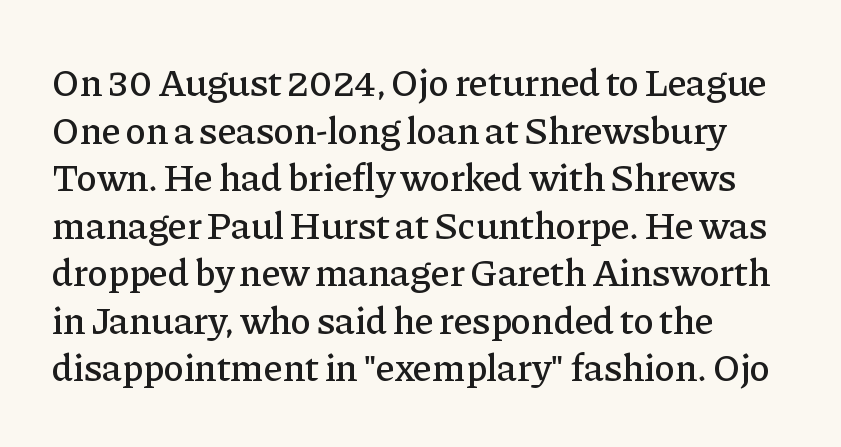
Think of a printed novel: that variable character pitch is what you see here. The axis of the letterforms is exactly vertical. Check where the strokes stop: tiny serifs finish them off. The foot of each line stays bare and open.
